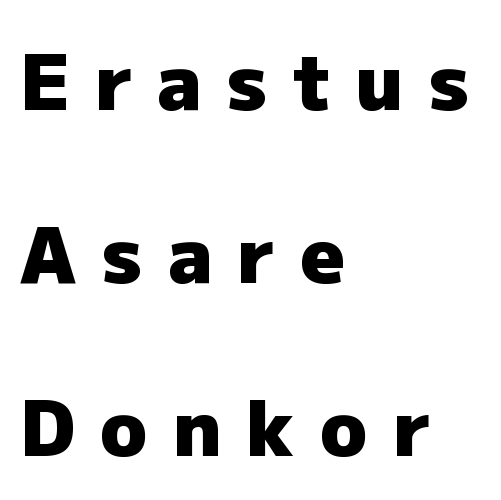
{"serif": "no", "italic": "no", "bold": "yes", "weight": "heavy", "width": "normal", "stroke_contrast": "low", "x_height": "medium", "monospaced": "no", "underline": "no", "align": "left", "line_spacing": "loose", "line_spacing_ratio": 2.25, "letter_spacing": "wide", "letter_spacing_em": 0.33, "glyph_px": 77}
